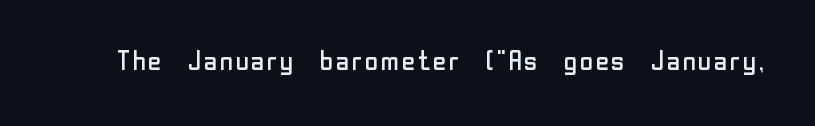
Has an underline been added? It has not. The type is set solid horizontally, with unmodified tracking. The characters are drawn with everyday or finer stroke widths. Every character sits straight up, as roman type does.
